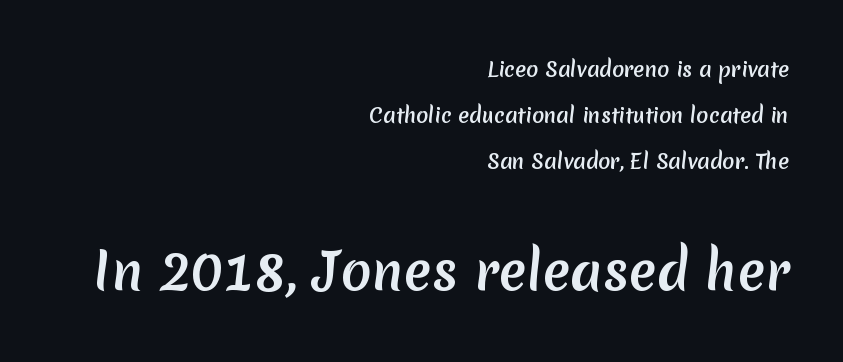
Airy leading. Note: smaller setting up top, larger setting below. The face used here is rendered with its standard letterfit. The specimen omits any rule beneath the text block's lines. The rendering shows plain stroke endings on the letterforms — a sans-serif design.
